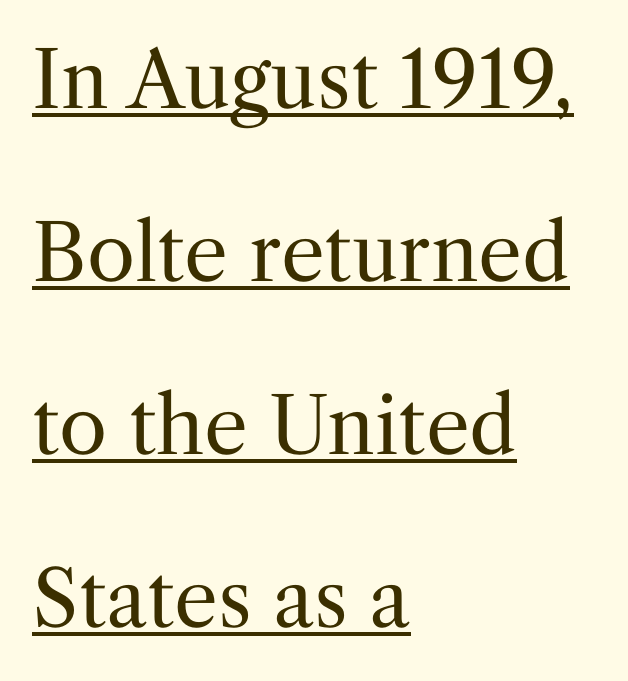
{"serif": "yes", "italic": "no", "bold": "no", "weight": "regular", "width": "normal", "stroke_contrast": "medium", "x_height": "medium", "monospaced": "no", "underline": "yes", "align": "left", "line_spacing": "loose", "line_spacing_ratio": 2.22, "letter_spacing": "normal", "letter_spacing_em": 0.0, "glyph_px": 78}
